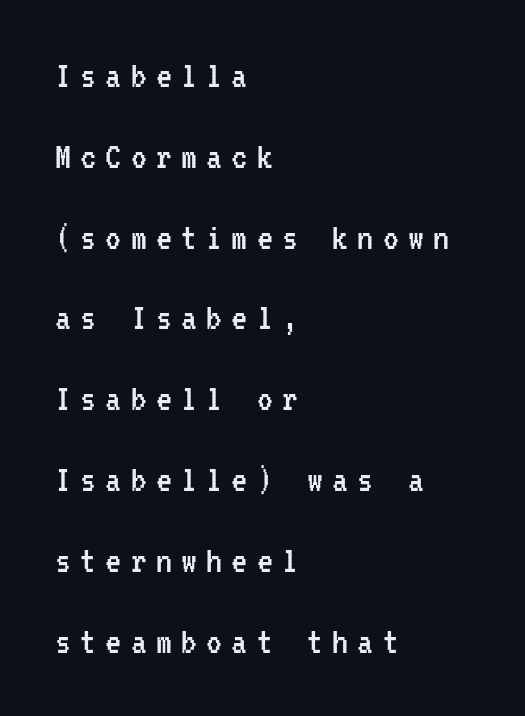
The typography opts for an upright posture over an oblique one. These lines stand farther apart than default settings would place them. Check under the words: just untouched page. Think standard paragraph weight, or any step lighter than that.
